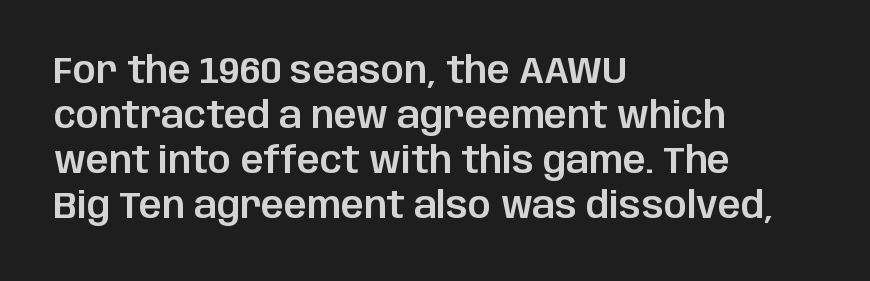
The type family on display is of the sans-serif kind. The passage shown is not underscored anywhere. The axis of the letterforms is exactly vertical. The face used here is proportionally spaced, like ordinary book or web type.
